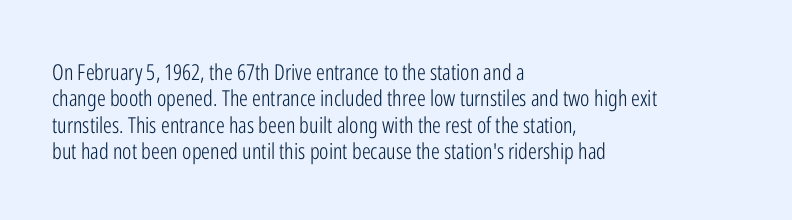
Q: Is the text bold? A: No.
Q: Is the text italic (slanted)? A: No, it is upright.
Q: Is the text underlined? A: No.
Q: How is the paragraph aligned? A: Left-aligned.
Q: Is the spacing between letters normal or unusually wide? A: Normal.
